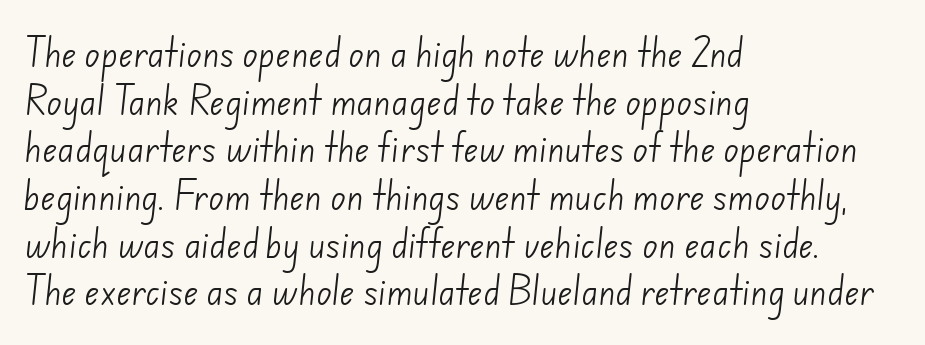
{"serif": "no", "bold": "no", "weight": "light", "width": "normal", "stroke_contrast": "low", "x_height": "small", "monospaced": "no", "underline": "no", "align": "left", "line_spacing": "normal", "line_spacing_ratio": 1.49, "letter_spacing": "normal", "letter_spacing_em": 0.0, "glyph_px": 32}
